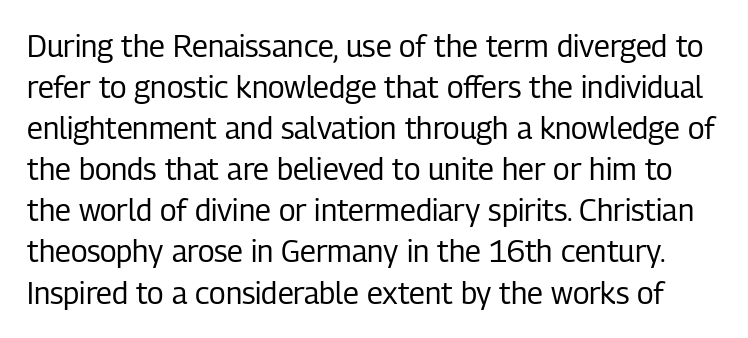
{"serif": "no", "italic": "no", "bold": "no", "weight": "regular", "width": "condensed", "stroke_contrast": "low", "x_height": "medium", "monospaced": "no", "underline": "no", "line_spacing": "normal", "line_spacing_ratio": 1.37, "letter_spacing": "normal", "letter_spacing_em": 0.0, "glyph_px": 30}
